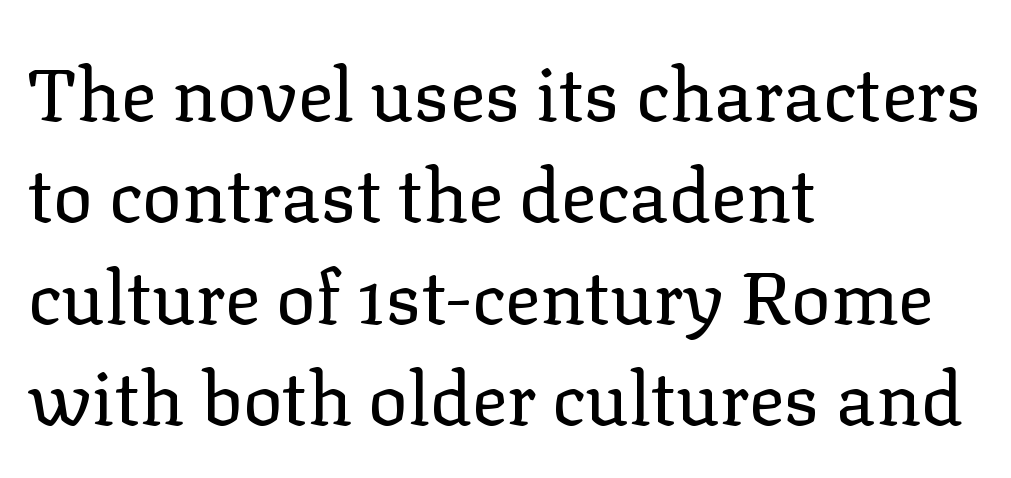
The image shows 74 px regular-weight serif type, upright; set left-aligned, normal line spacing (1.37x), normal letter spacing, not underlined; low stroke contrast and a medium x-height.
